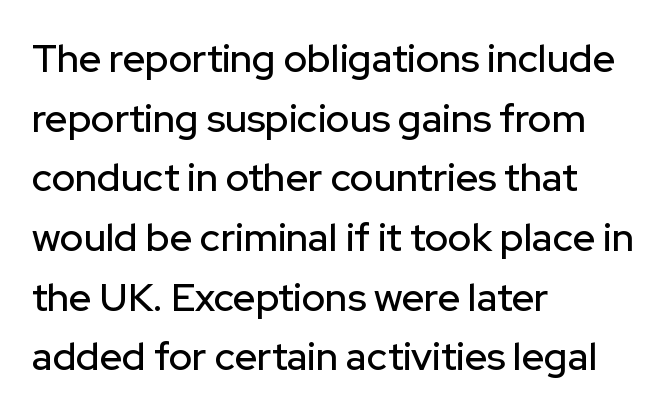
Q: Is the text italic (slanted)? A: No, it is upright.
Q: Is the typeface a serif or a sans-serif typeface? A: Sans-serif.
Q: Is the text underlined? A: No.
Q: How is the paragraph aligned? A: Left-aligned.
Q: Is the spacing between letters normal or unusually wide? A: Normal.
Q: Is the spacing between lines tight, normal or loose? A: Normal.
Q: Width (condensed, normal, or wide)? A: Normal.
Q: Stroke contrast? A: Low.
Q: x-height? A: Medium.
Q: Monospaced? A: No.
